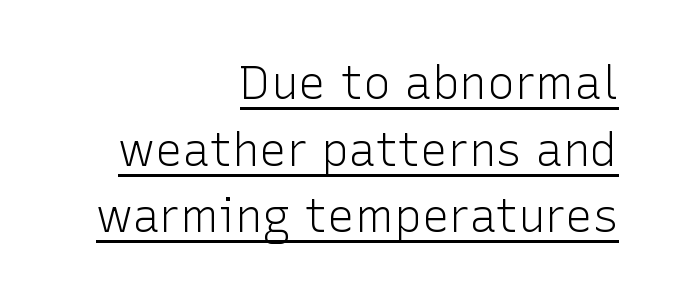
Think of a printed novel: that variable character pitch is what you see here. Compared with typical body copy, the letter spacing here is the same. Do the letters lean? They stand straight. Has an underline been added? It has.
